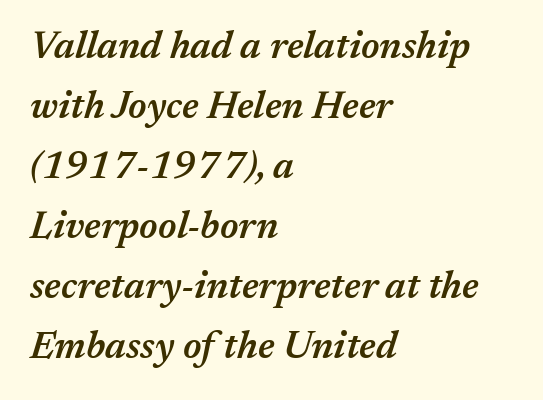
The image shows 38 px semibold type, italic (leaning right); set left-aligned, normal line spacing (1.58x), normal letter spacing, not underlined; medium stroke contrast and a medium x-height.
